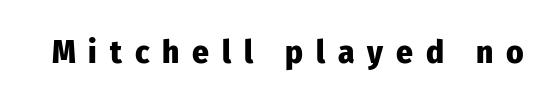
Caption: expanded tracking, letters set apart. The rendering uses natural spacing where letterforms have individual widths. Plain, unruled lines of type. These lines were composed using upright roman letters. Classification — sans serif.
